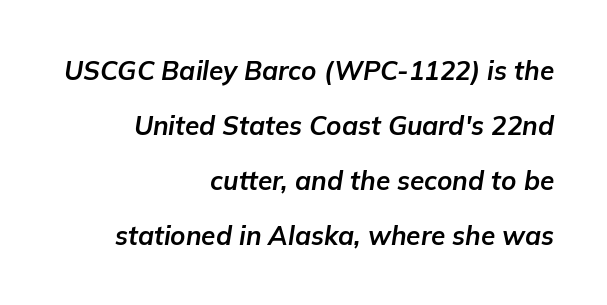
{"italic": "yes", "lean": "right", "slant_degrees": 9, "bold": "yes", "underline": "no", "align": "right", "line_spacing": "loose", "line_spacing_ratio": 2.11, "letter_spacing": "normal", "letter_spacing_em": 0.0, "glyph_px": 26}
